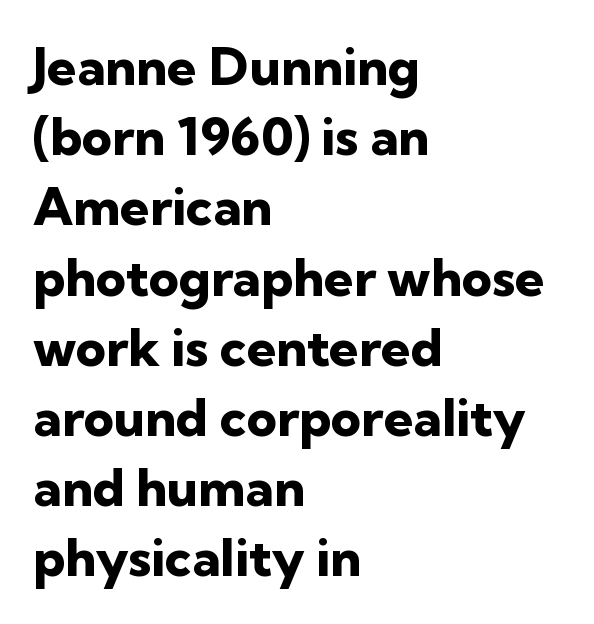
The image shows 52 px heavy sans-serif type, upright; set left-aligned, normal line spacing (1.35x), normal letter spacing, not underlined; low stroke contrast and a medium x-height.
